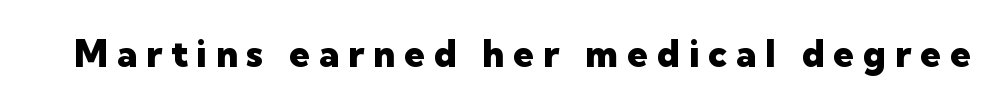
Short note: letters widely spaced. Characters remain perfectly vertical along every line. The designer went with a sans here, leaving each stem footless. Plain, unruled lines of type.
